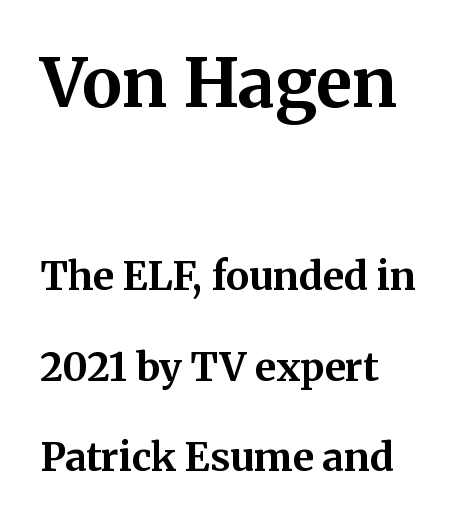
{"serif": "yes", "italic": "no", "bold": "yes", "weight": "bold", "width": "normal", "stroke_contrast": "medium", "x_height": "medium", "monospaced": "no", "underline": "no", "align": "left", "line_spacing": "loose", "line_spacing_ratio": 2.31, "letter_spacing": "normal", "letter_spacing_em": 0.0, "larger_block": "first", "size_ratio": 1.74, "glyph_px": 68}
